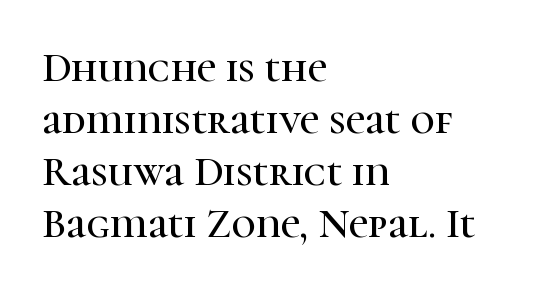
Unmarked baselines from the first word to the last. The passage shown is typed in a proportional face where columns would drift. Little horizontal feet cap the strokes, marking this as serif type. Characters follow at the spacing the type designer built in. The font's upright variant was chosen for this text. Left-aligned paragraph, ragged on the right.
